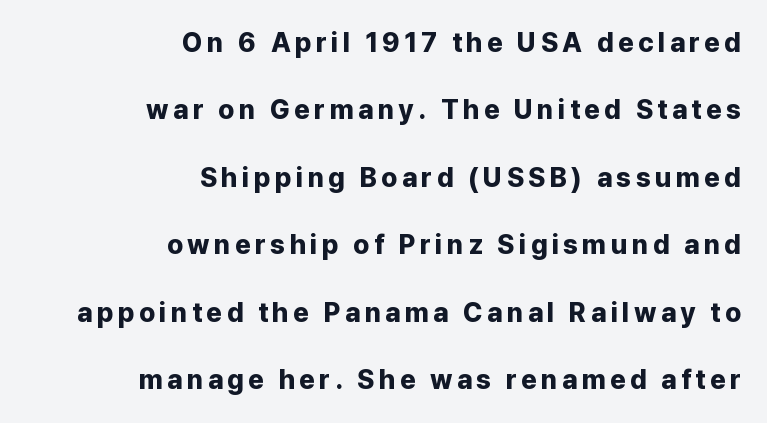
Q: Is the text bold? A: Yes.
Q: Is the text italic (slanted)? A: No, it is upright.
Q: Is the text underlined? A: No.
Q: How is the paragraph aligned? A: Right-aligned.
Q: Is the spacing between lines tight, normal or loose? A: Loose.
